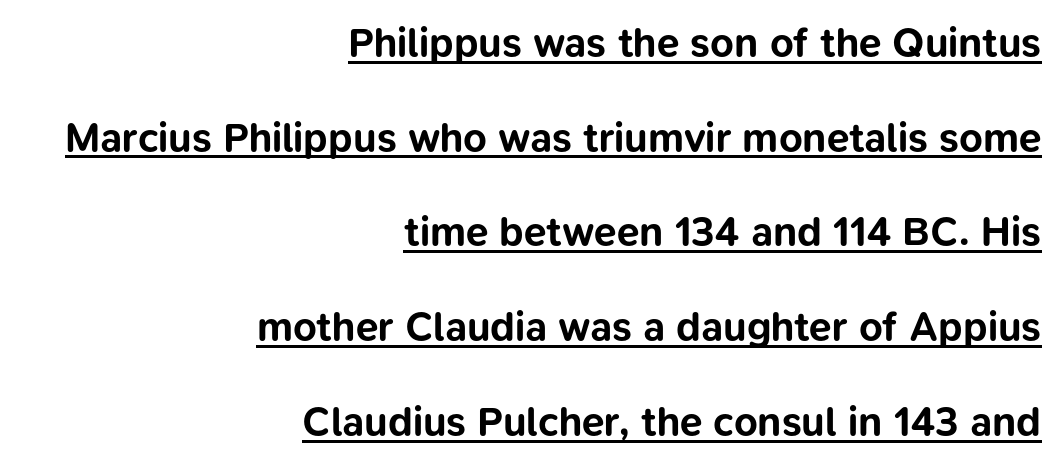
The type family on display is of the sans-serif kind. Is there an underline? Yes — a line sits under the letters. All the whitespace from short lines collects on the left. Characters follow at the spacing the type designer built in. Posture: straight, roman, zero tilt.
